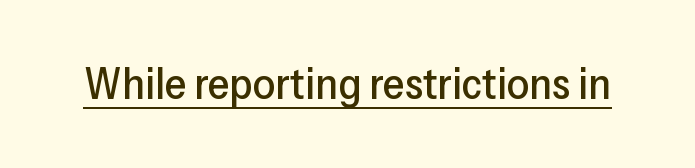
The image shows 44 px sans-serif type, upright; set normal letter spacing, underlined; low stroke contrast and a medium x-height.
